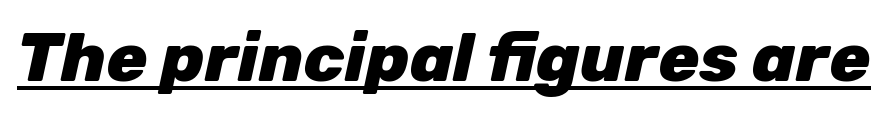
These lines are rendered in a variable-pitch font. How heavy is the stroke? Heavy — this is a bold. Decoration check: the copy is underlined. What stands out about the letter spacing? Nothing — it is the standard amount. Style check: oblique.
